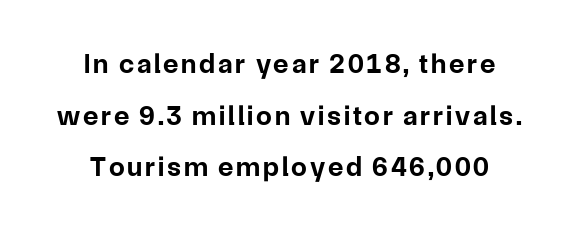
The image shows 28 px bold sans-serif type, upright; set centered, line spacing 1.84x, not underlined; low stroke contrast and a medium x-height.
